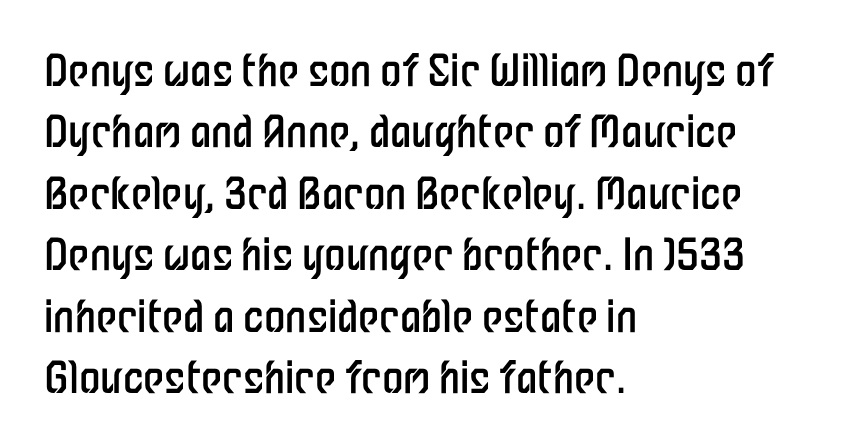
{"serif": "no", "italic": "no", "bold": "no", "weight": "regular", "width": "condensed", "stroke_contrast": "low", "x_height": "medium", "monospaced": "no", "underline": "no", "align": "left", "line_spacing": "normal", "line_spacing_ratio": 1.43, "letter_spacing": "normal", "letter_spacing_em": 0.0, "glyph_px": 43}
